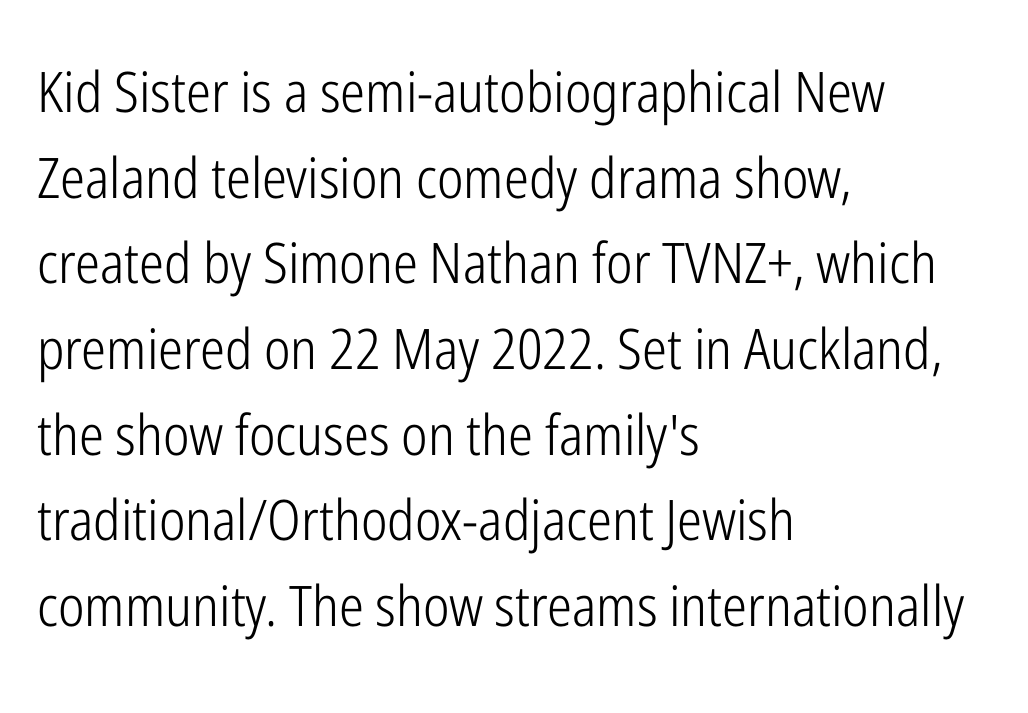
{"serif": "no", "italic": "no", "bold": "no", "weight": "light", "width": "condensed", "stroke_contrast": "low", "x_height": "medium", "monospaced": "no", "underline": "no", "align": "left", "line_spacing": "normal", "line_spacing_ratio": 1.53, "letter_spacing": "normal", "letter_spacing_em": 0.0, "glyph_px": 56}
